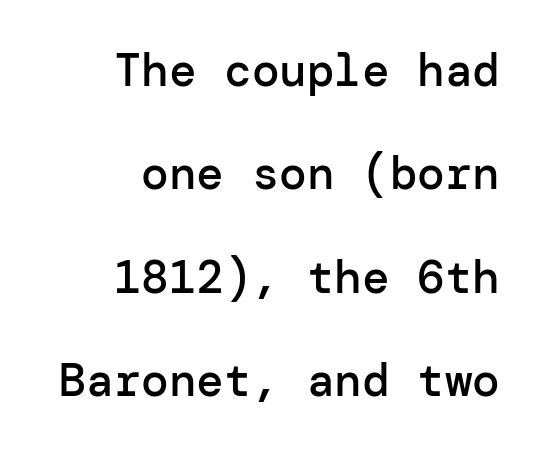
Each line ends at the same right margin while the left side varies. Bold? Not quite — semibold, heavier than regular but stopping short. Tracking value appears to be zero — textbook default spacing. Honestly, there is no underline to notice here at all.
